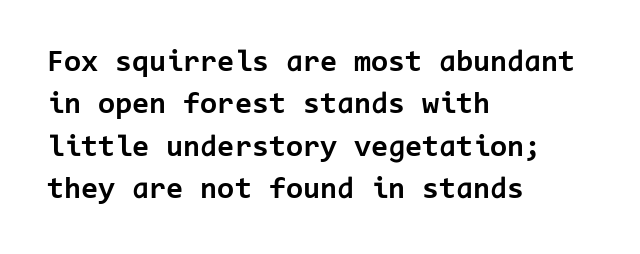
Italic: no, the glyphs are upright roman. The leading is moderate, giving the passage an even texture. These lines are composed in type without serifs. There is no visible air inserted between adjacent glyphs. Type without underlining.
